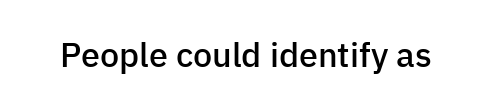
The image shows 34 px semibold sans-serif type, upright; set normal letter spacing, not underlined; low stroke contrast and a medium x-height.
